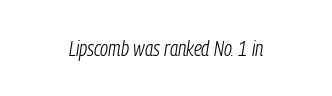
The image shows 21 px text type, italic (leaning right); set centered, normal letter spacing, not underlined.
